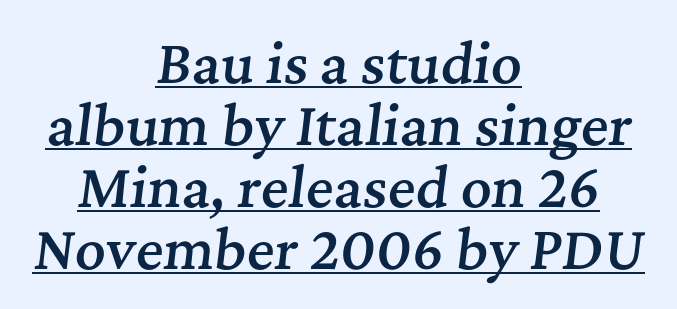
{"serif": "yes", "italic": "yes", "lean": "right", "slant_degrees": 7, "bold": "semi", "weight": "semibold", "width": "normal", "stroke_contrast": "medium", "x_height": "medium", "monospaced": "no", "underline": "yes", "align": "center", "line_spacing_ratio": 1.17, "letter_spacing": "normal", "letter_spacing_em": 0.0, "glyph_px": 53}
